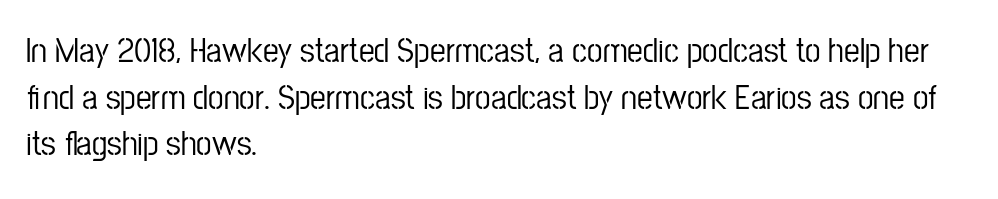
{"serif": "no", "italic": "no", "width": "condensed", "stroke_contrast": "low", "x_height": "medium", "monospaced": "no", "underline": "no", "align": "left", "line_spacing": "normal", "line_spacing_ratio": 1.33, "letter_spacing": "normal", "letter_spacing_em": 0.0, "glyph_px": 35}
